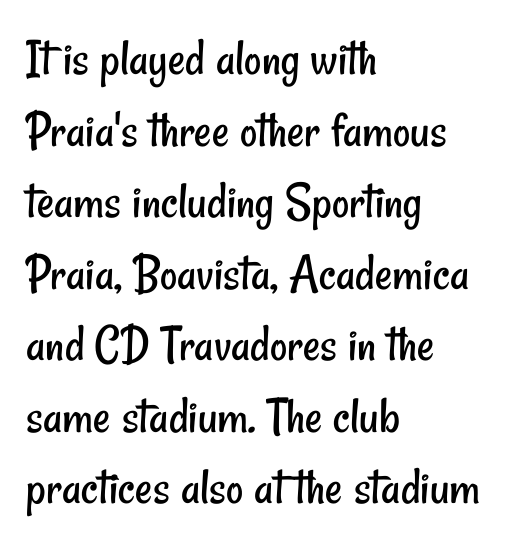
Weight: in the light-to-regular range. This block has exactly the height ordinary leading produces. This rendering uses left alignment, leaving the right contour irregular. Each row of text sits above clean, open space. Note the varied advance widths — an 'i' is clearly narrower than an 'm'.
